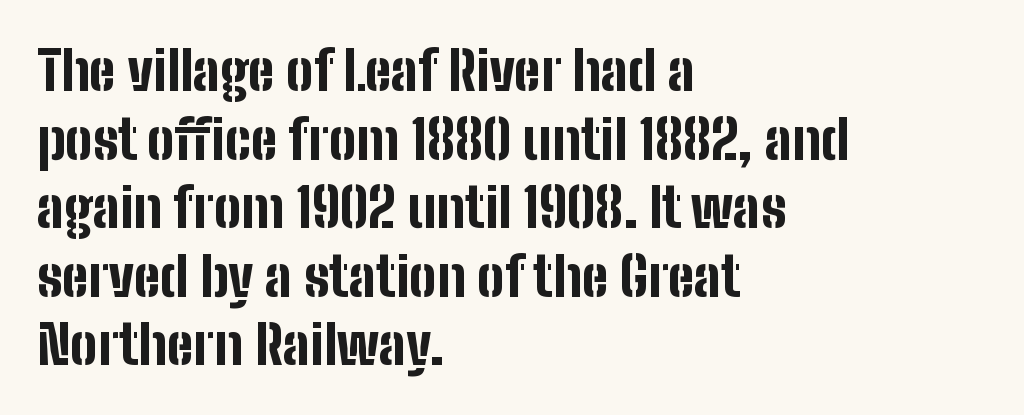
Q: Is the text bold? A: Yes.
Q: Is the text italic (slanted)? A: No, it is upright.
Q: Is the typeface a serif or a sans-serif typeface? A: Sans-serif.
Q: Is the text underlined? A: No.
Q: How is the paragraph aligned? A: Left-aligned.
Q: Is the spacing between letters normal or unusually wide? A: Normal.
Q: Is the spacing between lines tight, normal or loose? A: Normal.
Q: Width (condensed, normal, or wide)? A: Condensed.
Q: Stroke contrast? A: Low.
Q: x-height? A: Medium.
Q: Monospaced? A: No.
